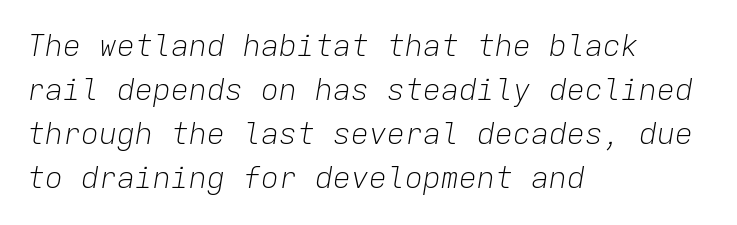
{"italic": "yes", "lean": "right", "slant_degrees": 9, "bold": "no", "weight": "light", "width": "normal", "stroke_contrast": "low", "x_height": "medium", "monospaced": "yes", "underline": "no", "align": "left", "line_spacing": "normal", "line_spacing_ratio": 1.47, "letter_spacing": "normal", "letter_spacing_em": 0.0, "glyph_px": 30}
